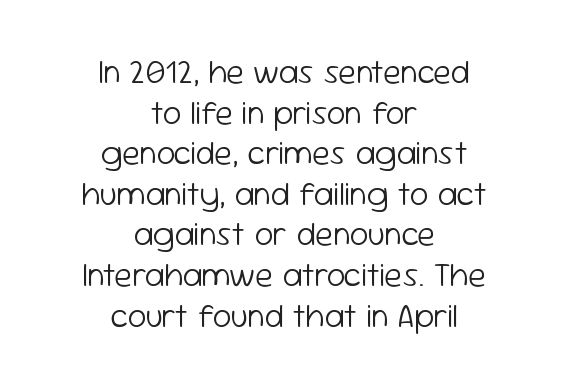
The image shows 33 px light sans-serif type, upright; set centered, line spacing 1.23x, normal letter spacing, not underlined; low stroke contrast and a medium x-height.
